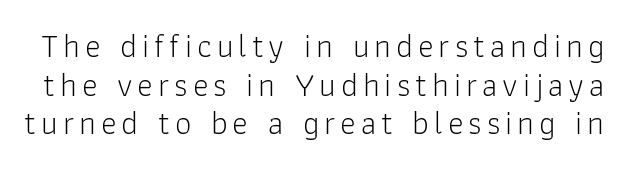
Vertical stems look standard width or narrower in stroke. The space beneath each line is pristine and unruled. The typeface chosen for these lines omits serifs. Here the designer chose a conventional face with non-uniform glyph widths.
